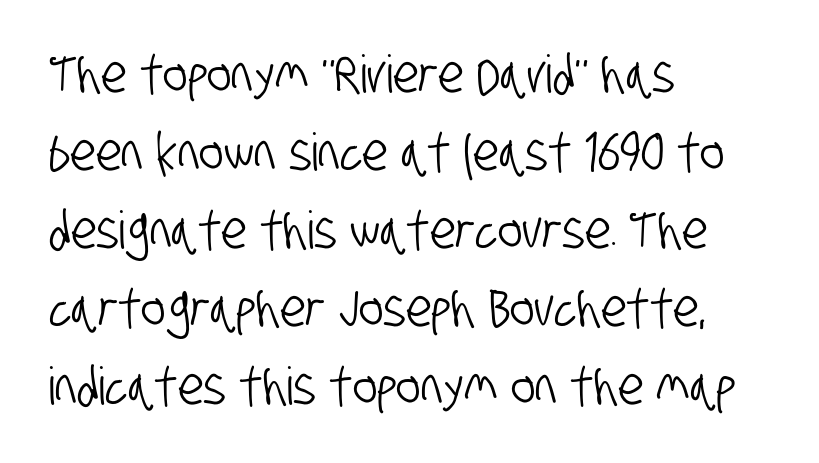
Q: Is the typeface a serif or a sans-serif typeface? A: Sans-serif.
Q: Is the text underlined? A: No.
Q: How is the paragraph aligned? A: Left-aligned.
Q: Is the spacing between letters normal or unusually wide? A: Normal.
Q: Is the spacing between lines tight, normal or loose? A: Normal.
Q: Width (condensed, normal, or wide)? A: Condensed.
Q: Stroke contrast? A: Low.
Q: x-height? A: Large.
Q: Monospaced? A: No.
